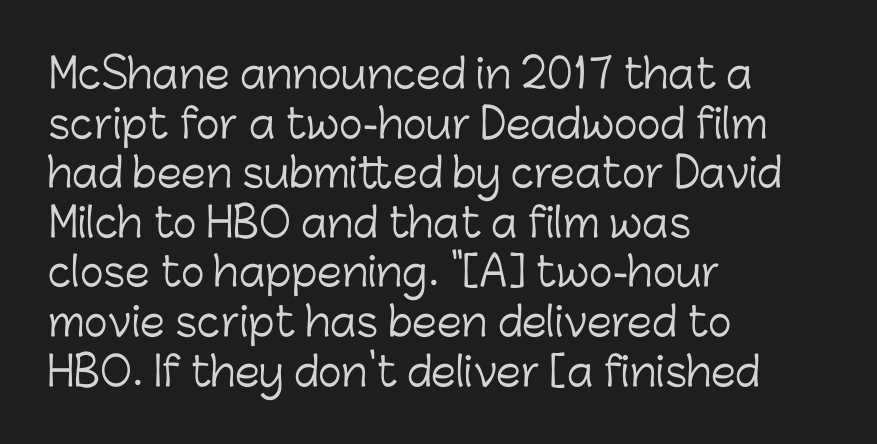
{"serif": "no", "italic": "no", "bold": "no", "weight": "light", "width": "normal", "stroke_contrast": "low", "x_height": "medium", "monospaced": "no", "underline": "no", "align": "left", "line_spacing_ratio": 1.24, "letter_spacing": "normal", "letter_spacing_em": 0.0, "glyph_px": 40}
